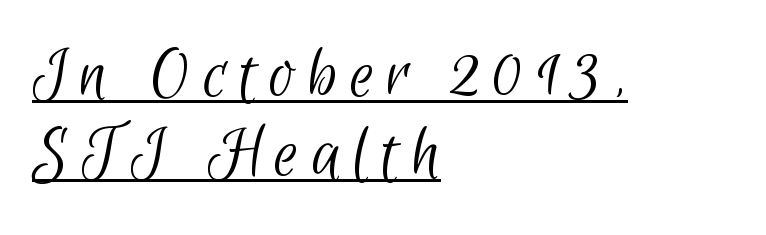
The image shows 77 px light, condensed sans-serif type; set left-aligned, tight line spacing (1.03x), underlined; low stroke contrast and a small x-height.
